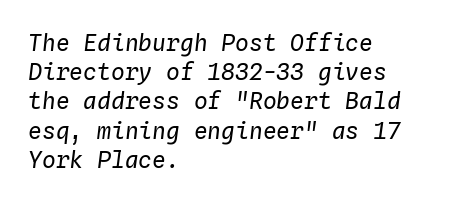
The characters are drawn with everyday or finer stroke widths. Quick note: interline space is typical. How are the letters spaced? Ordinarily, with no added tracking. A clean baseline with only descenders dipping below it.
